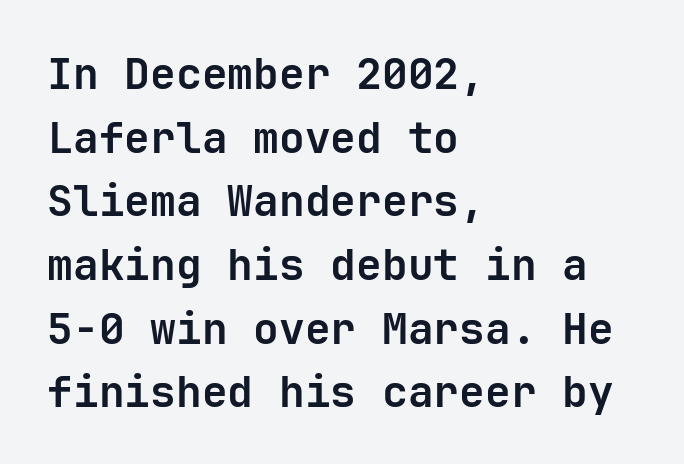
The image shows 43 px semibold sans-serif type, upright; set left-aligned, normal line spacing (1.48x), normal letter spacing, not underlined; low stroke contrast and a medium x-height.
